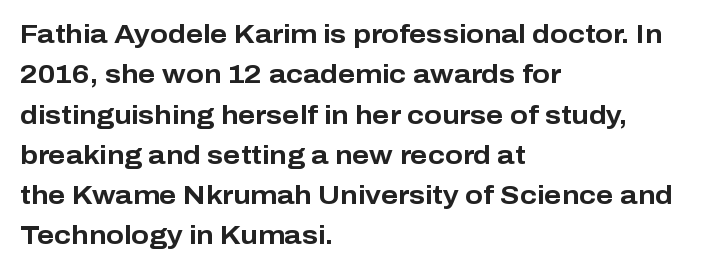
A classic flush-left, rag-right setting is used for this passage. Rows of type keep a routine distance in the vertical direction. Descenders are the only things crossing below the line. The strokes are fattened all the way to bold. Tracking value appears to be zero — textbook default spacing.
